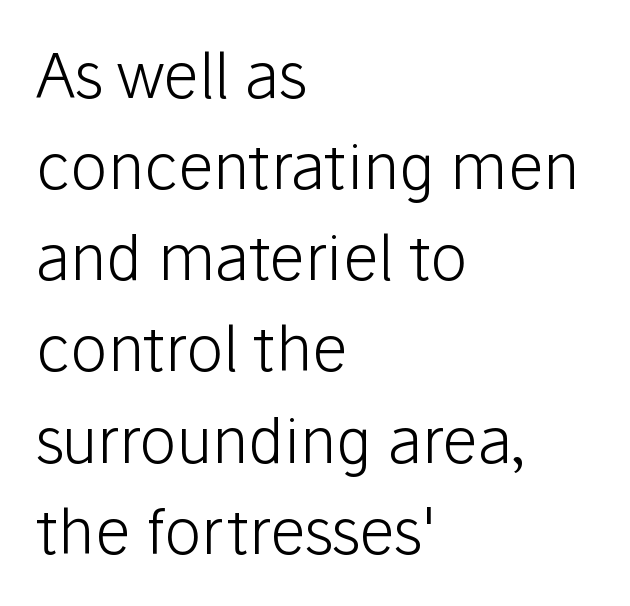
The image shows 62 px light sans-serif type, upright; set left-aligned, normal line spacing (1.47x), normal letter spacing, not underlined; low stroke contrast and a medium x-height.
